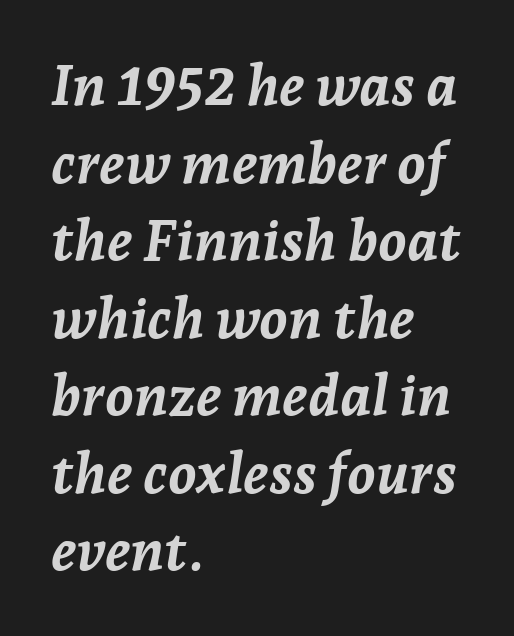
{"italic": "yes", "lean": "right", "slant_degrees": 7, "bold": "yes", "weight": "semibold", "width": "normal", "stroke_contrast": "low", "x_height": "medium", "monospaced": "no", "underline": "no", "align": "left", "line_spacing": "normal", "line_spacing_ratio": 1.36, "letter_spacing": "normal", "letter_spacing_em": 0.0, "glyph_px": 57}
